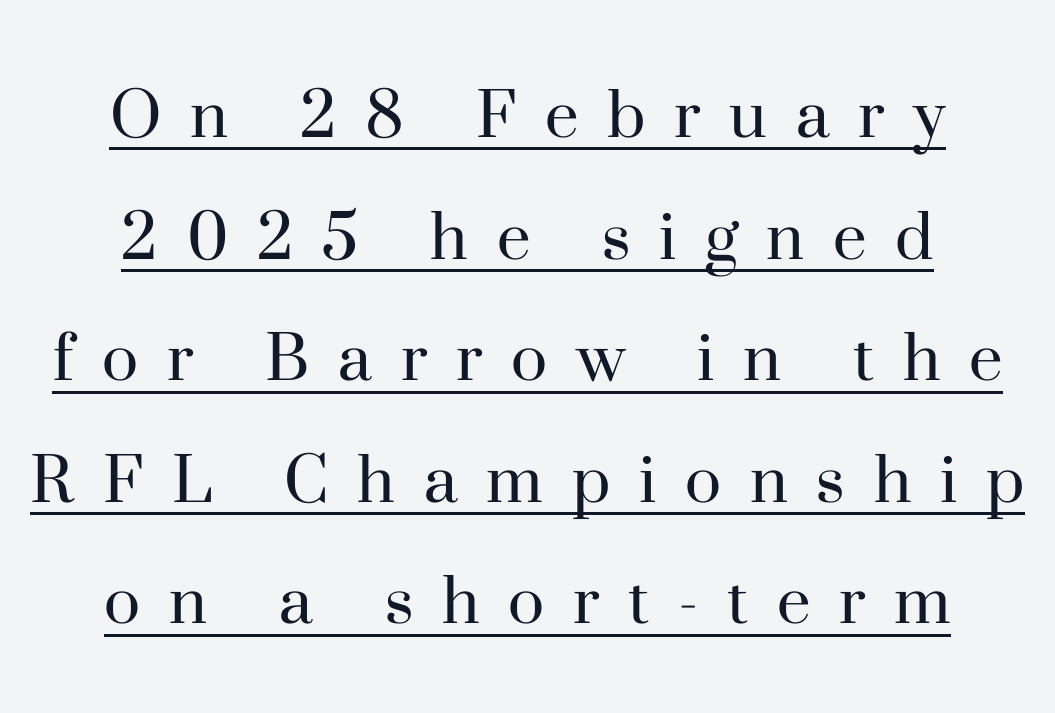
Q: Is the text bold? A: No.
Q: Is the text italic (slanted)? A: No, it is upright.
Q: Is the typeface a serif or a sans-serif typeface? A: Serif.
Q: Is the text underlined? A: Yes.
Q: How is the paragraph aligned? A: Centered.
Q: Is the spacing between letters normal or unusually wide? A: Unusually wide.
Q: Is the spacing between lines tight, normal or loose? A: Normal.
Q: Width (condensed, normal, or wide)? A: Normal.
Q: Stroke contrast? A: High.
Q: x-height? A: Small.
Q: Monospaced? A: No.
